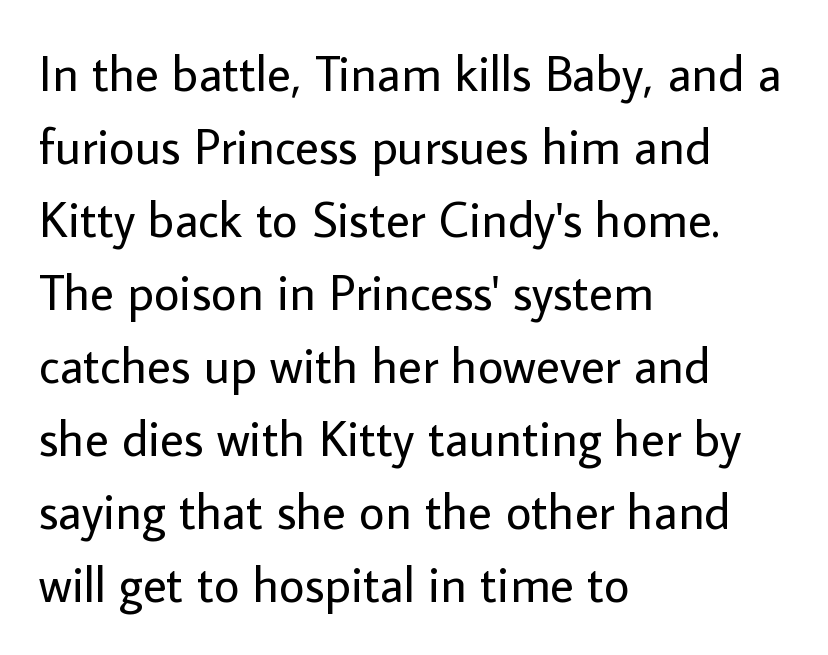
The lettering holds an erect, upright posture throughout. The rag falls on the right side of this text block. Does the type have serifs? No, each stem ends abruptly. Think of a printed novel: that variable character pitch is what you see here. Unbolded letterforms with no extra heft. Clear beneath every line of the passage.
